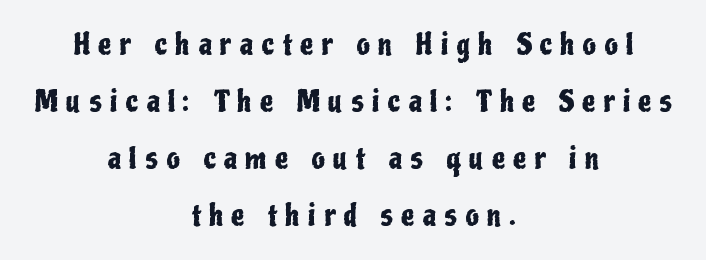
These lines stand farther apart than default settings would place them. Glance below the letters and you will spot only blank space. Look at the tracking — it's clearly loosened, letters drifting apart. This sample has the flowing, uneven cadence of proportional lettering. Characters remain perfectly vertical along every line. Serifs: no, the terminals of the letterforms are clean.
